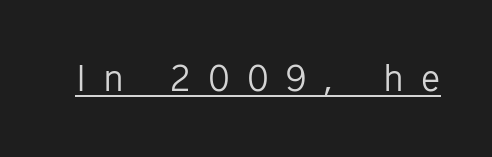
The image shows 39 px light sans-serif type, upright; set unusually wide letter spacing (+0.43 em), underlined; low stroke contrast and a medium x-height.
